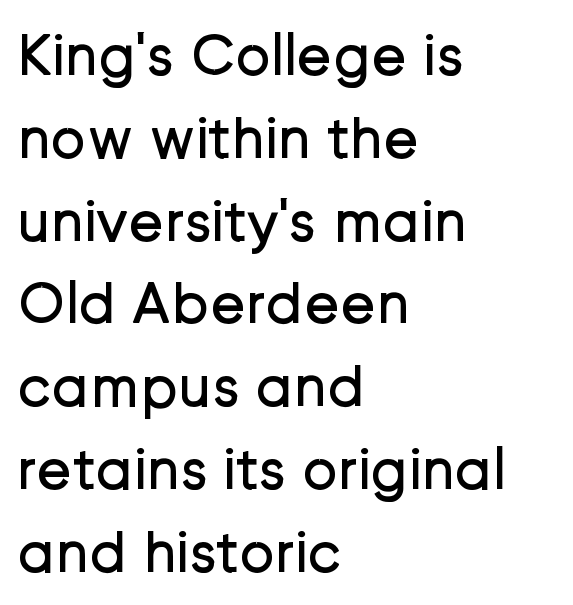
{"serif": "no", "italic": "no", "bold": "no", "weight": "regular", "width": "normal", "stroke_contrast": "low", "x_height": "medium", "monospaced": "no", "underline": "no", "align": "left", "line_spacing": "normal", "line_spacing_ratio": 1.38, "letter_spacing": "normal", "letter_spacing_em": 0.0, "glyph_px": 60}
